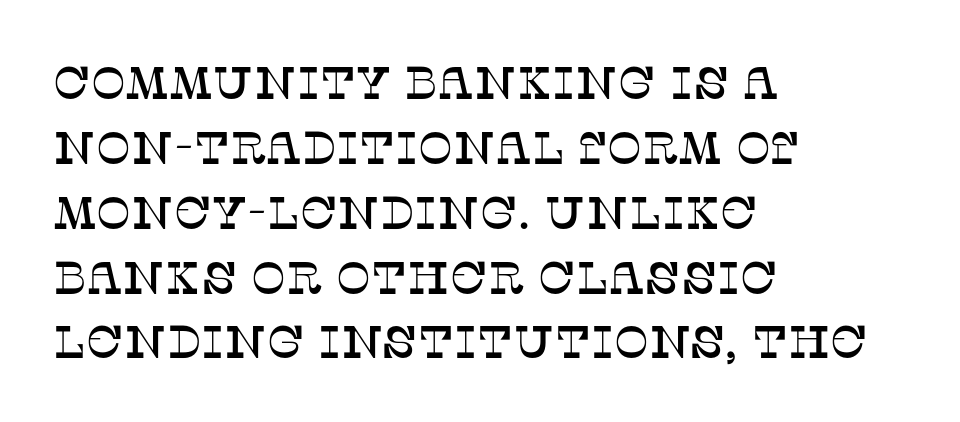
What stands out about the letter spacing? Nothing — it is the standard amount. Does the lettering tilt? It doesn't — this is upright. Leading matches the norm, producing a regular column. The rendering uses natural spacing where letterforms have individual widths.
